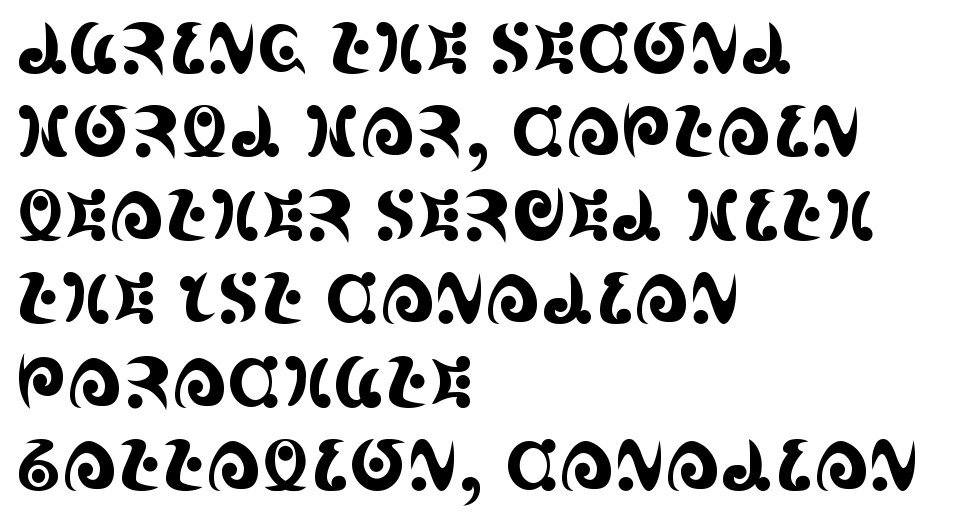
Q: Is the text italic (slanted)? A: No, it is upright.
Q: Is the typeface a serif or a sans-serif typeface? A: Serif.
Q: Is the text underlined? A: No.
Q: How is the paragraph aligned? A: Left-aligned.
Q: Is the spacing between letters normal or unusually wide? A: Normal.
Q: Width (condensed, normal, or wide)? A: Condensed.
Q: x-height? A: Large.
Q: Monospaced? A: No.
